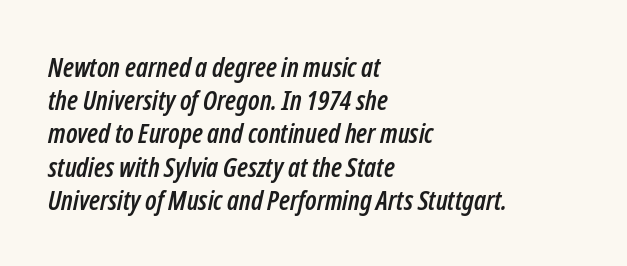
Quick note: italic. Each row of text sits above clean, open space. Standard letterfit; no display-style spreading of the glyphs. The text block is weighted toward the left margin, trailing off unevenly rightward.
